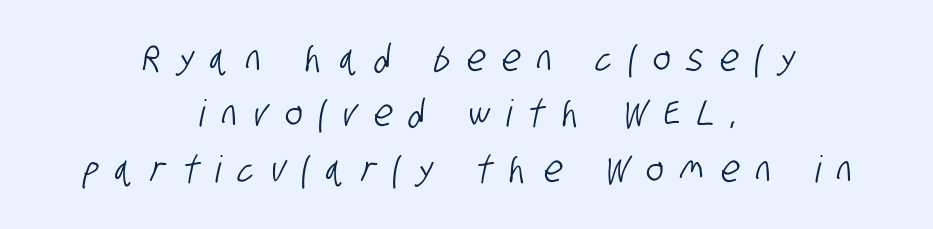
These lines are rendered in a variable-pitch font. Only glyphs here, with clear space below each row. Regular leading. Unlike a traditional serif, this face leaves its strokes unadorned.
